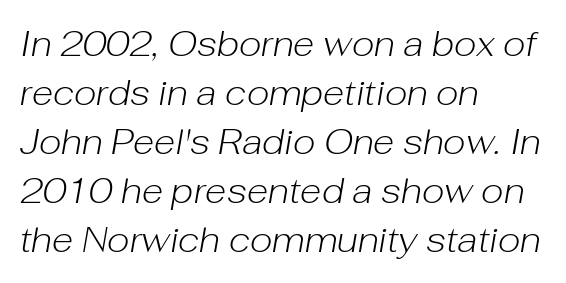
{"italic": "yes", "lean": "right", "slant_degrees": 10, "bold": "no", "weight": "light", "width": "normal", "stroke_contrast": "low", "x_height": "medium", "monospaced": "no", "underline": "no", "align": "left", "line_spacing": "normal", "line_spacing_ratio": 1.4, "letter_spacing": "normal", "letter_spacing_em": 0.0, "glyph_px": 35}
